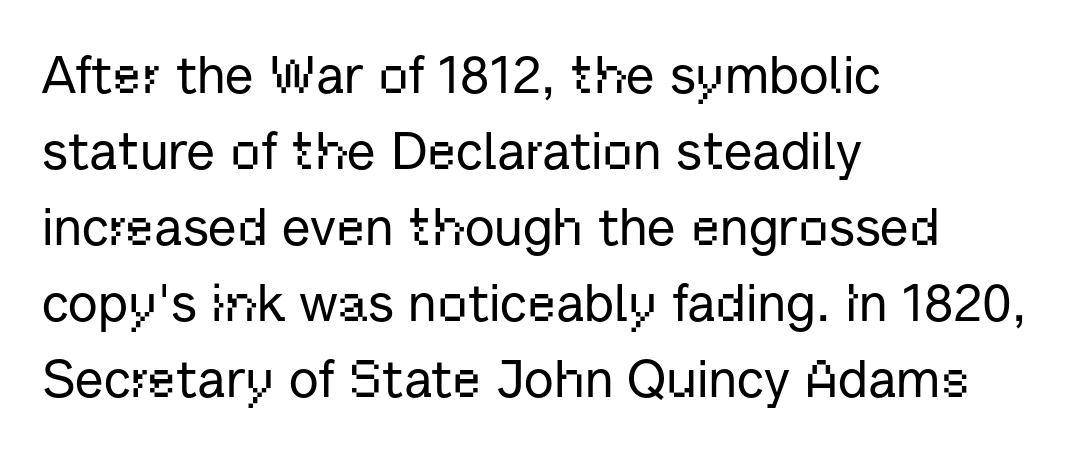
{"serif": "no", "italic": "no", "width": "normal", "stroke_contrast": "low", "x_height": "medium", "monospaced": "no", "underline": "no", "align": "left", "line_spacing": "normal", "line_spacing_ratio": 1.46, "letter_spacing": "normal", "letter_spacing_em": 0.0, "glyph_px": 52}
